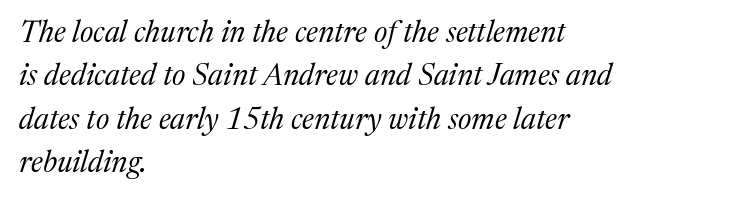
The strokes are not fattened; the text isn't bold. The paragraph has a hard left edge and a soft right edge. The passage shown has conventional tracking throughout. The rendering applies a slant to the glyphs.
